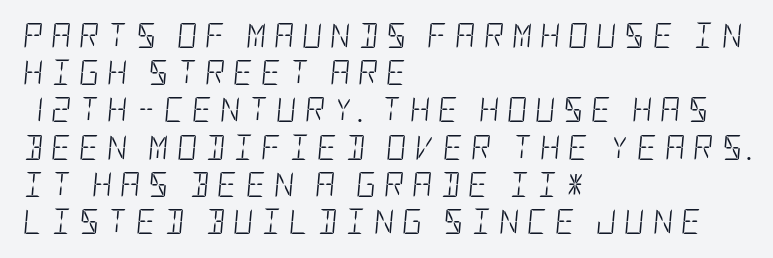
{"italic": "yes", "lean": "right", "slant_degrees": 5, "bold": "no", "underline": "no", "align": "left", "line_spacing": "normal", "line_spacing_ratio": 1.49, "letter_spacing": "wide", "letter_spacing_em": 0.31, "glyph_px": 25}
